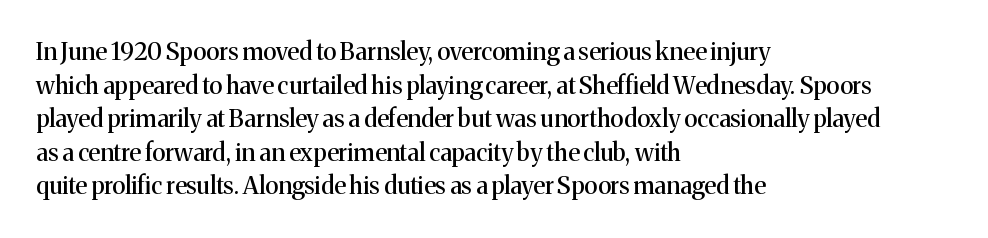
{"italic": "no", "underline": "no", "align": "left", "line_spacing": "normal", "line_spacing_ratio": 1.4, "letter_spacing": "normal", "letter_spacing_em": 0.0, "glyph_px": 24}
